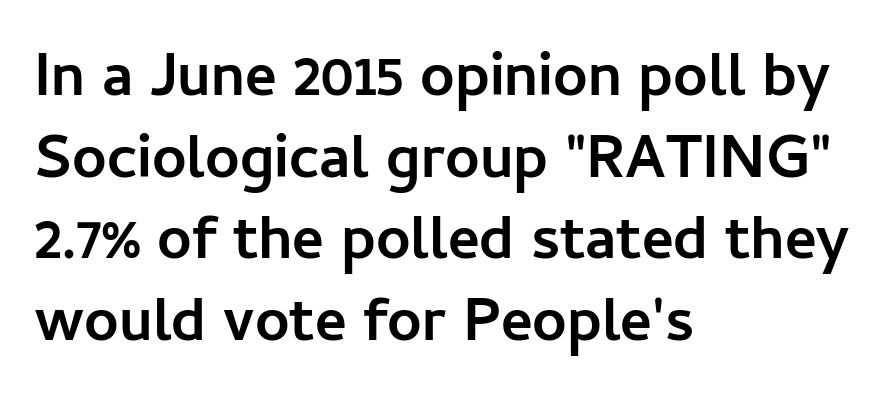
Q: Is the text bold? A: Yes.
Q: Is the text italic (slanted)? A: No, it is upright.
Q: Is the typeface a serif or a sans-serif typeface? A: Sans-serif.
Q: Is the text underlined? A: No.
Q: How is the paragraph aligned? A: Left-aligned.
Q: Is the spacing between letters normal or unusually wide? A: Normal.
Q: Is the spacing between lines tight, normal or loose? A: Normal.
Q: Width (condensed, normal, or wide)? A: Normal.
Q: Stroke contrast? A: Low.
Q: x-height? A: Medium.
Q: Monospaced? A: No.
